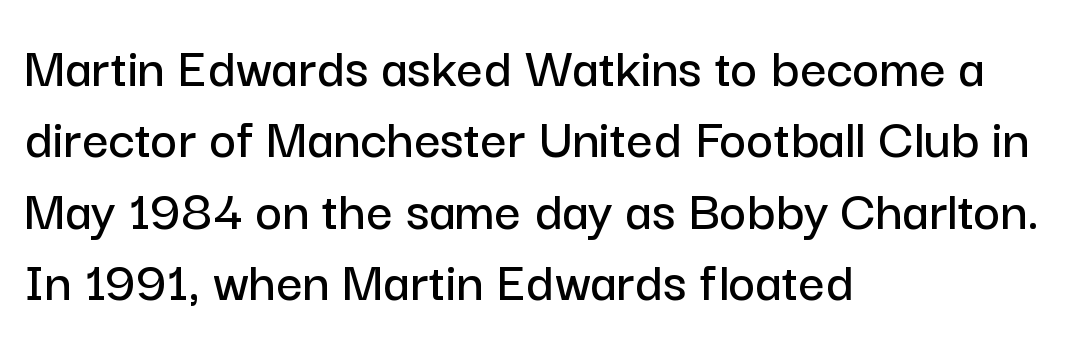
{"serif": "no", "italic": "no", "width": "normal", "stroke_contrast": "low", "x_height": "medium", "monospaced": "no", "underline": "no", "align": "left", "line_spacing_ratio": 1.23, "letter_spacing": "normal", "letter_spacing_em": 0.0, "glyph_px": 58}
